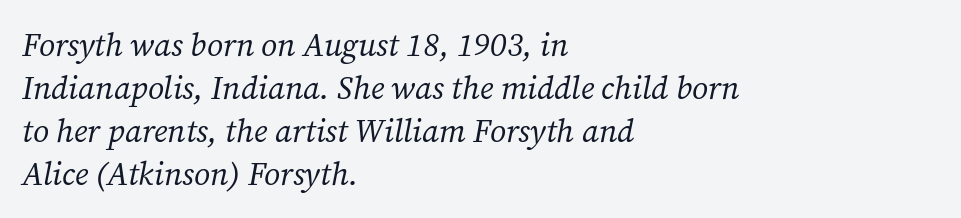
{"serif": "yes", "italic": "yes", "lean": "right", "slant_degrees": 12, "bold": "no", "weight": "regular", "width": "normal", "stroke_contrast": "medium", "x_height": "medium", "monospaced": "no", "underline": "no", "align": "left", "line_spacing": "normal", "line_spacing_ratio": 1.34, "letter_spacing": "normal", "letter_spacing_em": 0.0, "glyph_px": 32}
